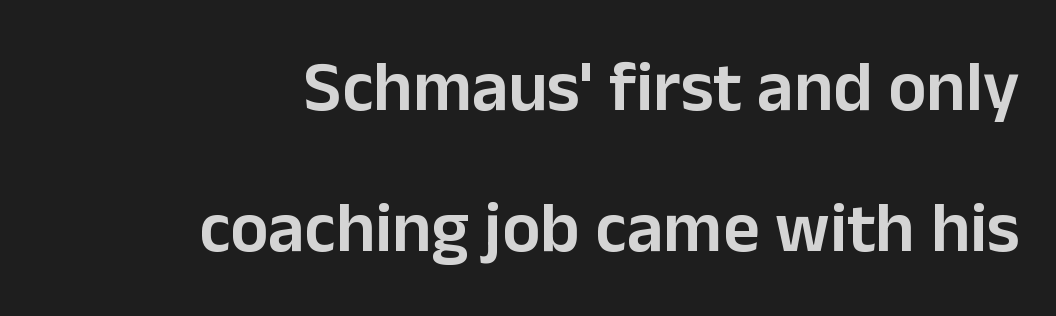
Q: Is the text bold? A: Semi-bold.
Q: Is the text italic (slanted)? A: No, it is upright.
Q: Is the typeface a serif or a sans-serif typeface? A: Sans-serif.
Q: Is the text underlined? A: No.
Q: How is the paragraph aligned? A: Right-aligned.
Q: Is the spacing between letters normal or unusually wide? A: Normal.
Q: Is the spacing between lines tight, normal or loose? A: Loose.
Q: Width (condensed, normal, or wide)? A: Normal.
Q: Stroke contrast? A: Low.
Q: x-height? A: Medium.
Q: Monospaced? A: No.
